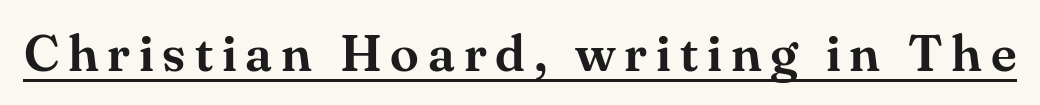
This rendering employs a face with finishing strokes, i.e., a serif. Character widths vary here, with narrow letters taking less room than wide ones. Nope, not italic — everything's standing straight. These characters rest on top of a visible drawn line.
